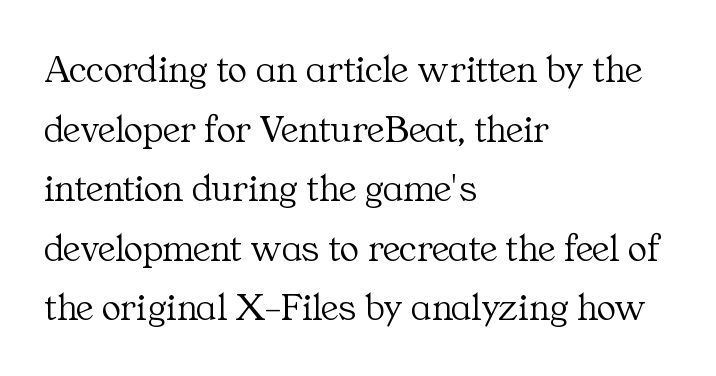
{"serif": "yes", "italic": "no", "bold": "no", "weight": "light", "width": "normal", "stroke_contrast": "medium", "x_height": "medium", "monospaced": "no", "underline": "no", "align": "left", "line_spacing": "normal", "line_spacing_ratio": 1.49, "letter_spacing": "normal", "letter_spacing_em": 0.0, "glyph_px": 40}
